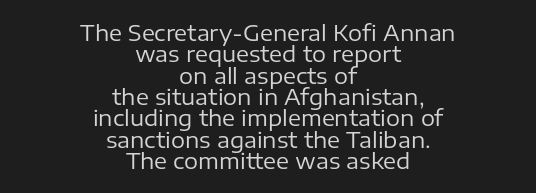
Q: Is the text bold? A: No.
Q: Is the text italic (slanted)? A: No, it is upright.
Q: Is the text underlined? A: No.
Q: How is the paragraph aligned? A: Centered.
Q: Is the spacing between letters normal or unusually wide? A: Normal.
Q: Is the spacing between lines tight, normal or loose? A: Tight.
